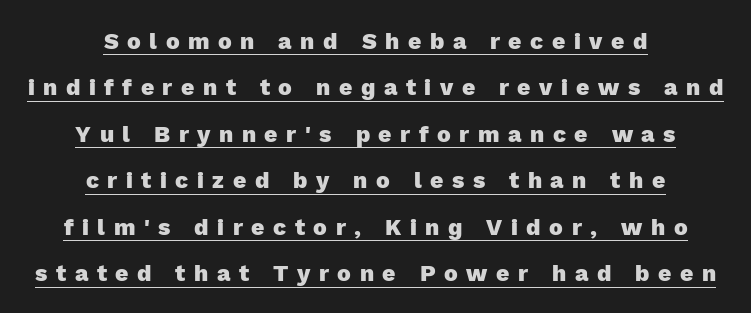
Q: Is the text bold? A: Yes.
Q: Is the text italic (slanted)? A: No, it is upright.
Q: Is the text underlined? A: Yes.
Q: How is the paragraph aligned? A: Centered.
Q: Is the spacing between letters normal or unusually wide? A: Unusually wide.
Q: Is the spacing between lines tight, normal or loose? A: Loose.
